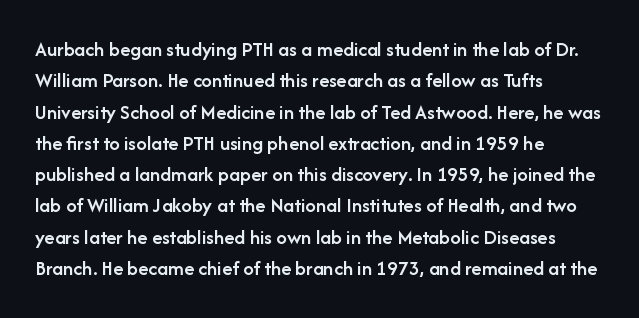
Emphasis by weight is partial: semibold. A typesetter would call this leading conventional body-copy spacing. The rendering keeps characters at their native spacing. This is roman type, the default non-slanted kind. Compared with a centered layout, this one pins lines to the left instead.
